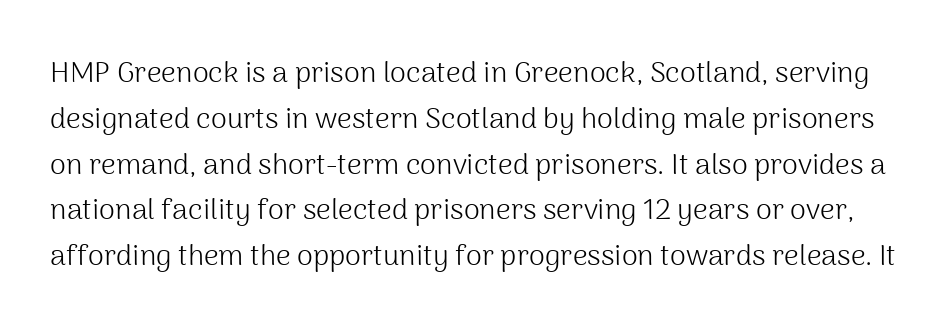
Q: Is the text bold? A: No.
Q: Is the text italic (slanted)? A: No, it is upright.
Q: Is the typeface a serif or a sans-serif typeface? A: Sans-serif.
Q: Is the text underlined? A: No.
Q: Is the spacing between letters normal or unusually wide? A: Normal.
Q: Is the spacing between lines tight, normal or loose? A: Normal.
Q: Width (condensed, normal, or wide)? A: Normal.
Q: Stroke contrast? A: Medium.
Q: x-height? A: Medium.
Q: Monospaced? A: No.
